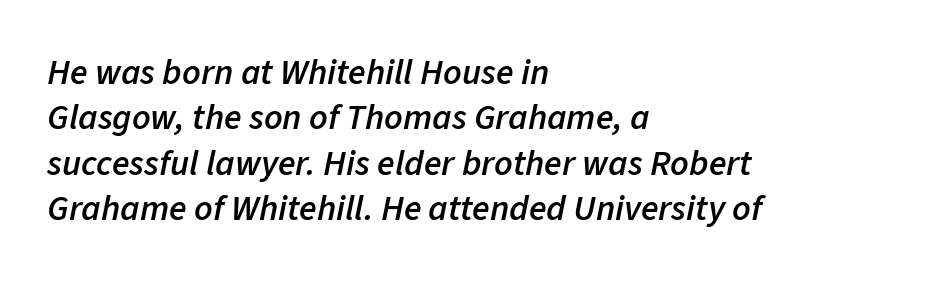
{"italic": "yes", "lean": "right", "slant_degrees": 11, "bold": "semi", "weight": "semibold", "width": "normal", "stroke_contrast": "low", "x_height": "medium", "monospaced": "no", "underline": "no", "align": "left", "line_spacing": "normal", "line_spacing_ratio": 1.26, "letter_spacing": "normal", "letter_spacing_em": 0.0, "glyph_px": 36}
